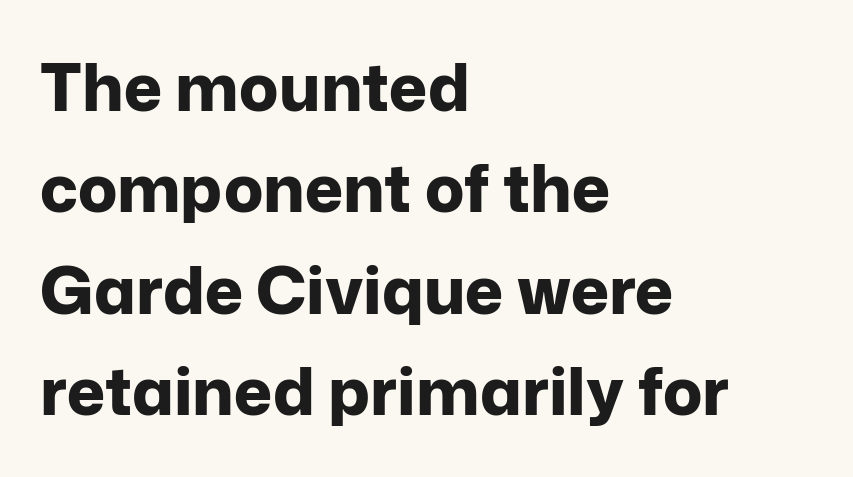
Quick note: underline off. Which margin do the lines hug? The left one — the right edge is uneven. Proportional: the letters do not fall into vertical columns. You can tell from the bare stems that sans-serif type was used.
